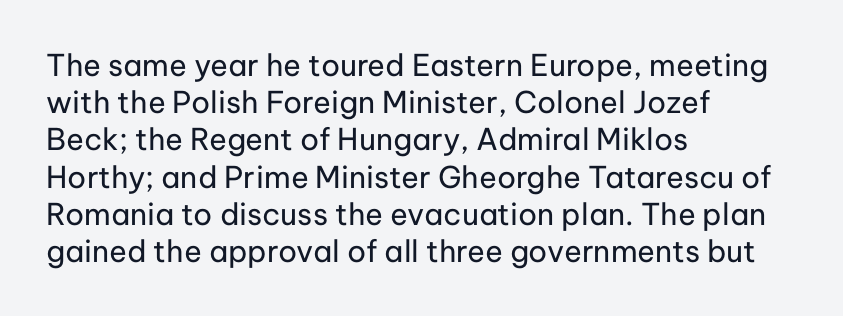
The image shows 30 px regular-weight sans-serif type, upright; set left-aligned, line spacing 1.24x, normal letter spacing, not underlined; low stroke contrast and a medium x-height.
